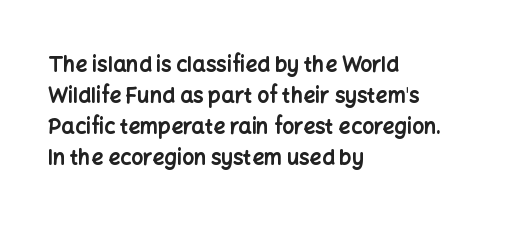
These lines keep a tight, regular rhythm from letter to letter. The typesetting leans heavy: a genuine bold. Line beginnings align vertically; line endings do not. If you drew a line through each stem, it would be perfectly vertical. Letters rest on an invisible, unmarked baseline.
